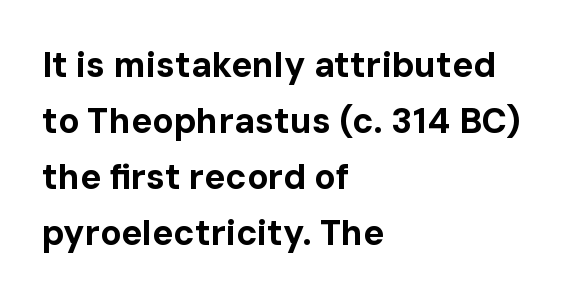
Q: Is the text bold? A: Yes.
Q: Is the text italic (slanted)? A: No, it is upright.
Q: Is the typeface a serif or a sans-serif typeface? A: Sans-serif.
Q: Is the text underlined? A: No.
Q: How is the paragraph aligned? A: Left-aligned.
Q: Is the spacing between letters normal or unusually wide? A: Normal.
Q: Is the spacing between lines tight, normal or loose? A: Normal.
Q: Width (condensed, normal, or wide)? A: Normal.
Q: Stroke contrast? A: Low.
Q: x-height? A: Medium.
Q: Monospaced? A: No.
